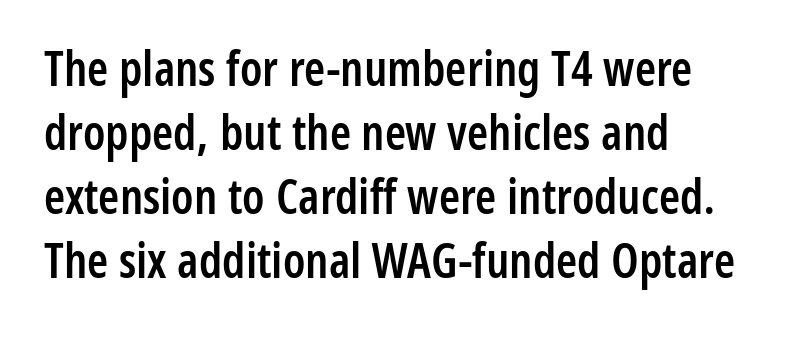
{"serif": "no", "italic": "no", "bold": "semi", "weight": "semibold", "width": "condensed", "stroke_contrast": "low", "x_height": "medium", "monospaced": "no", "underline": "no", "align": "left", "line_spacing": "normal", "line_spacing_ratio": 1.33, "letter_spacing": "normal", "letter_spacing_em": 0.0, "glyph_px": 48}
